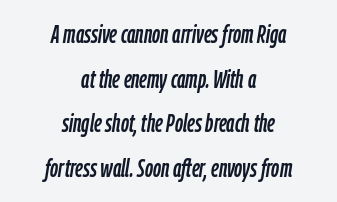
Q: Is the text italic (slanted)? A: Yes, it leans right by about 9 degrees.
Q: Is the text underlined? A: No.
Q: How is the paragraph aligned? A: Centered.
Q: Is the spacing between letters normal or unusually wide? A: Normal.
